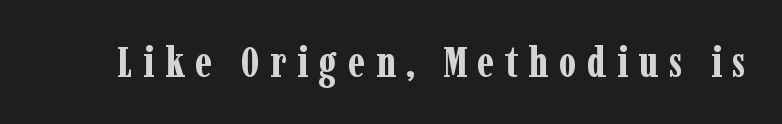
Q: Is the text bold? A: Yes.
Q: Is the text italic (slanted)? A: No, it is upright.
Q: Is the typeface a serif or a sans-serif typeface? A: Serif.
Q: Is the text underlined? A: No.
Q: Is the spacing between letters normal or unusually wide? A: Unusually wide.
Q: Width (condensed, normal, or wide)? A: Condensed.
Q: Stroke contrast? A: Low.
Q: x-height? A: Medium.
Q: Monospaced? A: No.
